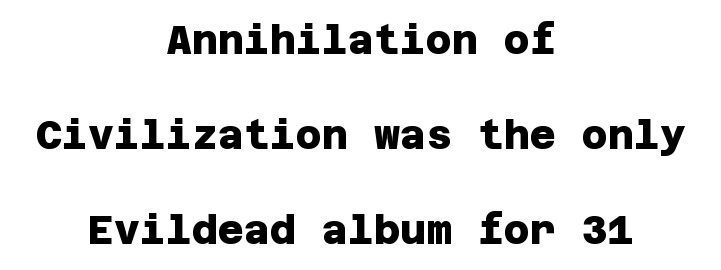
The image shows 40 px heavy sans-serif type; set centered, loose line spacing (2.37x), normal letter spacing, not underlined; low stroke contrast and a large x-height.
